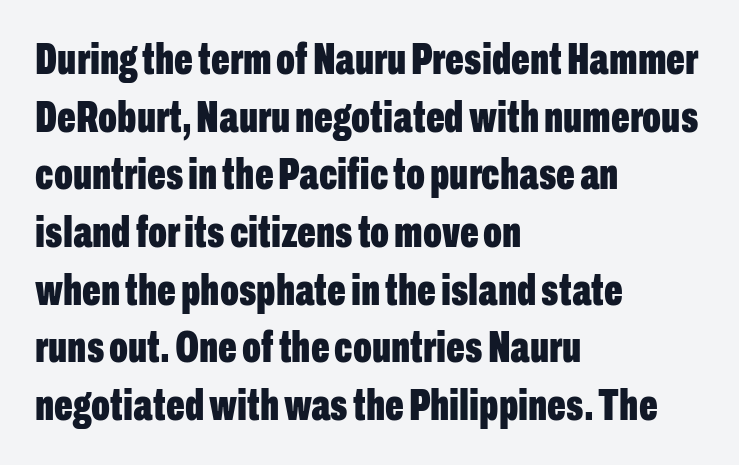
{"serif": "no", "italic": "no", "bold": "yes", "weight": "bold", "width": "condensed", "stroke_contrast": "low", "x_height": "medium", "monospaced": "no", "underline": "no", "align": "left", "line_spacing": "normal", "line_spacing_ratio": 1.31, "letter_spacing": "normal", "letter_spacing_em": 0.0, "glyph_px": 44}
